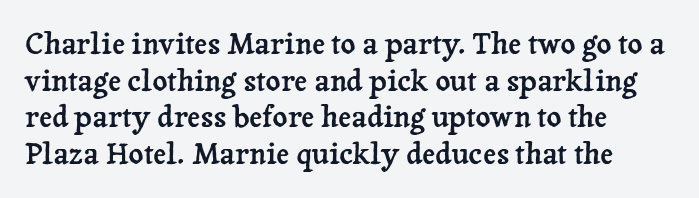
{"serif": "yes", "italic": "no", "width": "normal", "stroke_contrast": "low", "x_height": "medium", "monospaced": "no", "underline": "no", "align": "left", "line_spacing": "normal", "line_spacing_ratio": 1.26, "letter_spacing": "normal", "letter_spacing_em": 0.0, "glyph_px": 29}
